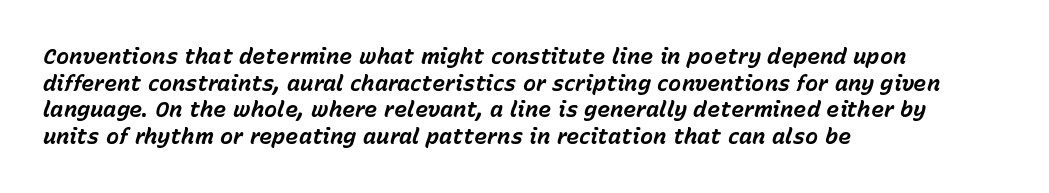
On the weight axis this lands at bold, roughly 700. Unmarked baselines from the first word to the last. The passage shown leans; its letterforms are oblique. Observe the ordinary spacing: letters are neighbours, not strangers.
